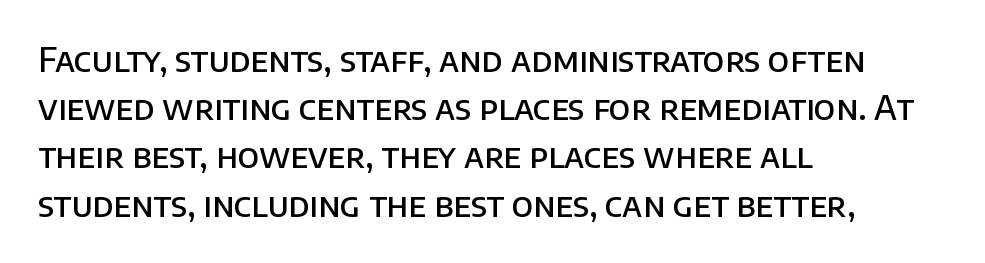
You can tell it's not italic because the verticals are truly vertical. The specimen omits any rule beneath the text block's lines. Classification — sans serif. The face used here is proportionally spaced, like ordinary book or web type.
